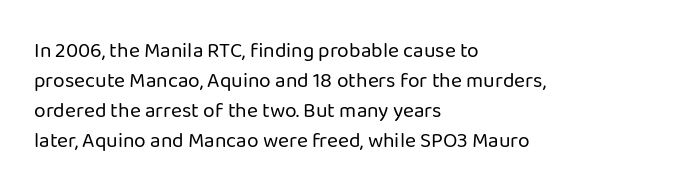
{"italic": "no", "bold": "no", "underline": "no", "align": "left", "line_spacing": "normal", "line_spacing_ratio": 1.43, "letter_spacing": "normal", "letter_spacing_em": 0.0, "glyph_px": 21}
